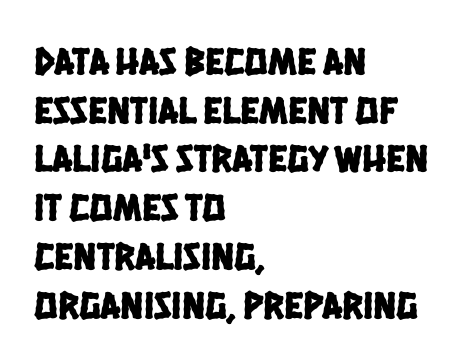
Q: Is the typeface a serif or a sans-serif typeface? A: Sans-serif.
Q: Is the text underlined? A: No.
Q: How is the paragraph aligned? A: Left-aligned.
Q: Is the spacing between letters normal or unusually wide? A: Normal.
Q: Is the spacing between lines tight, normal or loose? A: Normal.
Q: Width (condensed, normal, or wide)? A: Condensed.
Q: Stroke contrast? A: Low.
Q: x-height? A: Large.
Q: Monospaced? A: No.
